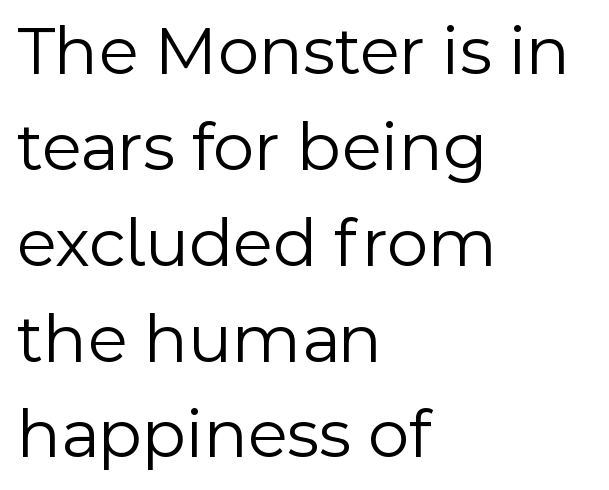
The horizontal fit of the characters is conventional and even. Has an underline been added? It has not. Tall strokes in this sample are plumb rather than angled. Is the type heavy? It reads as light-to-regular instead. A typesetter would call this proportional, since set widths differ per character.
